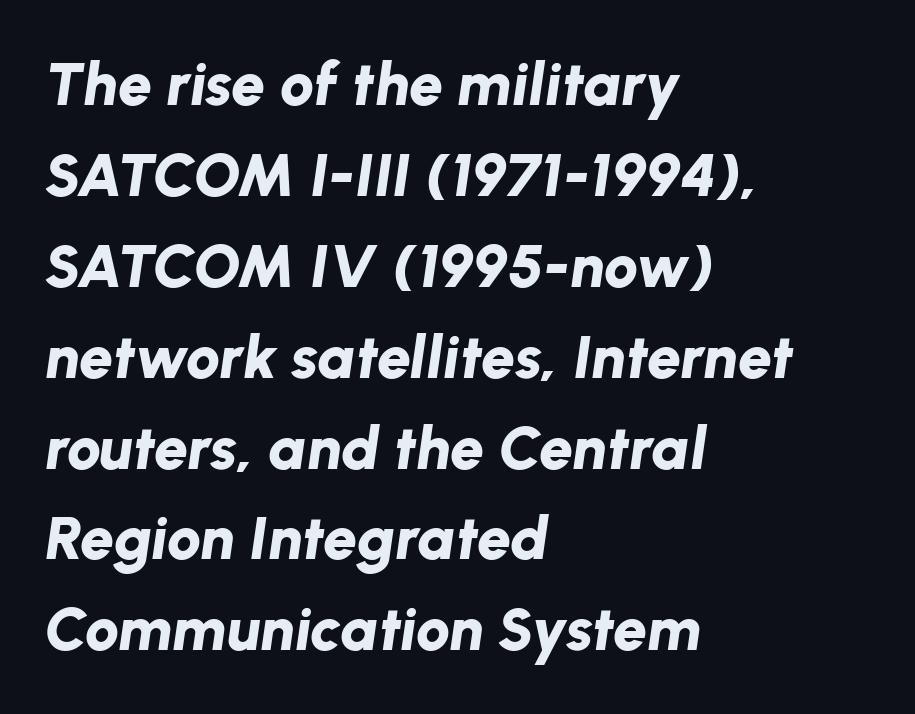
{"italic": "yes", "lean": "right", "slant_degrees": 8, "bold": "yes", "weight": "bold", "width": "normal", "stroke_contrast": "low", "x_height": "medium", "monospaced": "no", "underline": "no", "align": "left", "line_spacing": "normal", "line_spacing_ratio": 1.49, "letter_spacing": "normal", "letter_spacing_em": 0.0, "glyph_px": 61}
